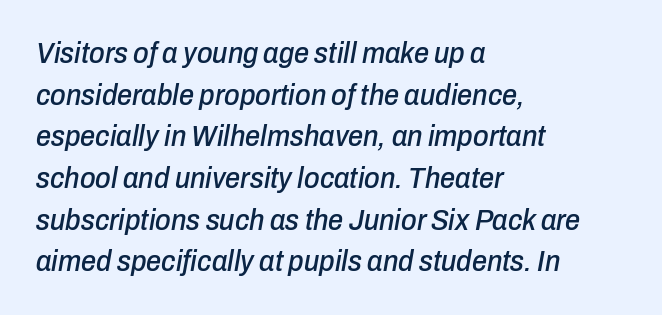
Inter-character spacing is left at the font's built-in metrics. Compared with ordinary roman type, these characters are visibly tilted. This sample has the flowing, uneven cadence of proportional lettering. Any mark beneath the type? The region is blank. Each line starts at the same left margin while the right side varies. Is there much room between lines? A standard amount, neither cramped nor airy.
